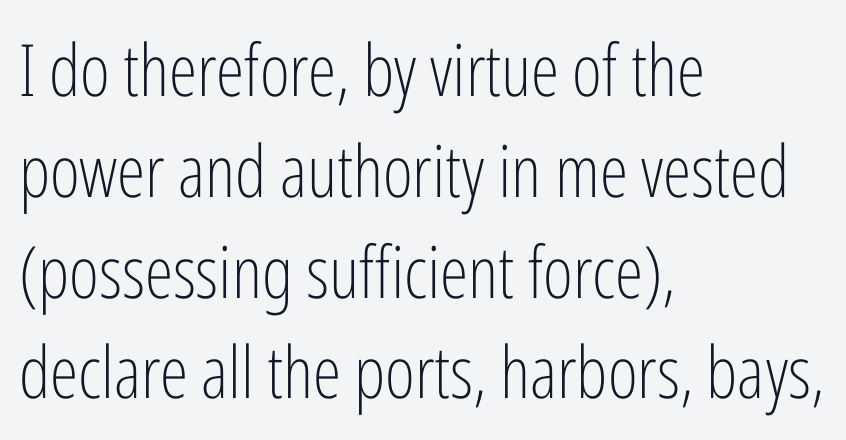
Notice how the stems are strictly vertical — no italics here. Note the varied advance widths — an 'i' is clearly narrower than an 'm'. The passage shown is typeset with a sans-serif family. The space between consecutive lines is moderate.
